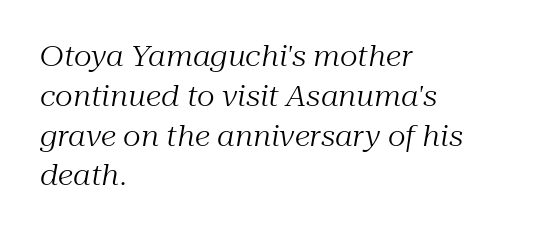
Characters follow at the spacing the type designer built in. In terms of posture, this sample is oblique. The letterforms sit at book weight or below. Does the leading feel generous? No, just average. You could not count columns in this text — the font is proportionally spaced. The ragged edge is on the right, which tells us the setting is flush left.
